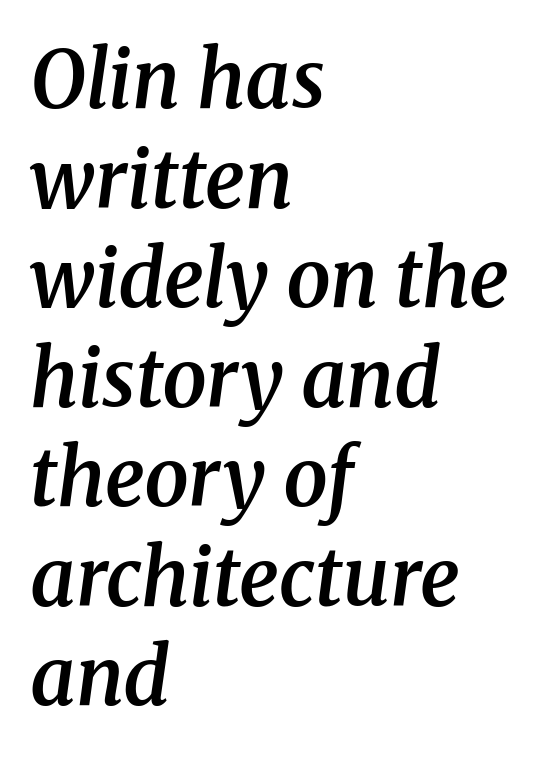
Q: Is the text bold? A: Semi-bold.
Q: Is the text italic (slanted)? A: Yes, it leans right by about 8 degrees.
Q: Is the typeface a serif or a sans-serif typeface? A: Serif.
Q: Is the text underlined? A: No.
Q: How is the paragraph aligned? A: Left-aligned.
Q: Is the spacing between letters normal or unusually wide? A: Normal.
Q: Is the spacing between lines tight, normal or loose? A: Normal.
Q: Width (condensed, normal, or wide)? A: Normal.
Q: Stroke contrast? A: Medium.
Q: x-height? A: Medium.
Q: Monospaced? A: No.
